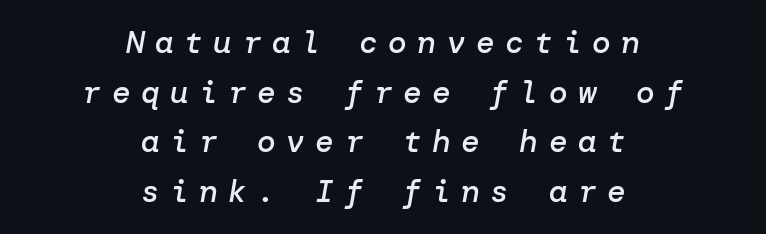
The image shows 31 px semibold type, italic (leaning right); set centered, normal line spacing (1.6x), unusually wide letter spacing (+0.34 em), not underlined; low stroke contrast and a medium x-height.
